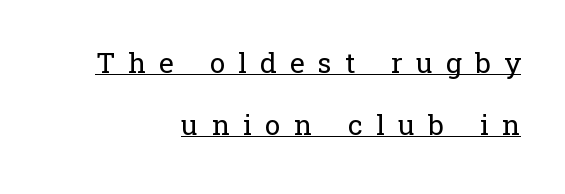
The image shows 28 px regular-weight serif type, upright; set right-aligned, loose line spacing (2.2x), unusually wide letter spacing (+0.47 em), underlined; low stroke contrast and a medium x-height.
